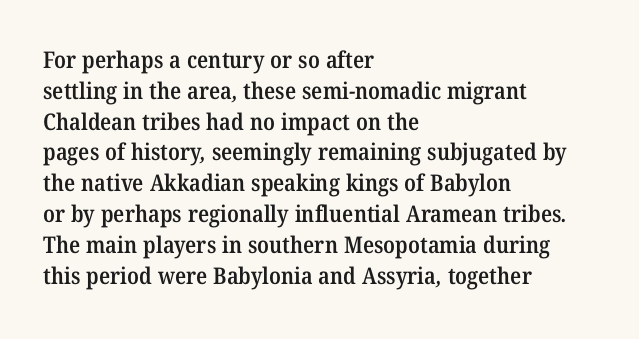
Q: Is the text bold? A: Semi-bold.
Q: Is the text underlined? A: No.
Q: How is the paragraph aligned? A: Left-aligned.
Q: Is the spacing between letters normal or unusually wide? A: Normal.
Q: Is the spacing between lines tight, normal or loose? A: Normal.
